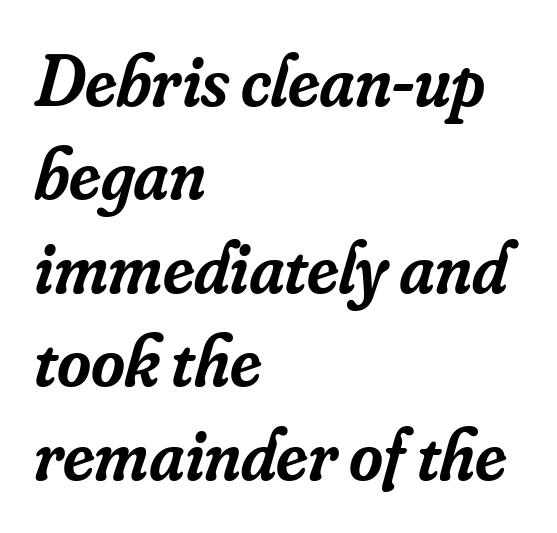
Q: Is the text bold? A: Semi-bold.
Q: Is the text italic (slanted)? A: Yes, it leans right by about 16 degrees.
Q: Is the typeface a serif or a sans-serif typeface? A: Serif.
Q: Is the text underlined? A: No.
Q: How is the paragraph aligned? A: Left-aligned.
Q: Is the spacing between letters normal or unusually wide? A: Normal.
Q: Is the spacing between lines tight, normal or loose? A: Normal.
Q: Width (condensed, normal, or wide)? A: Normal.
Q: Stroke contrast? A: Low.
Q: x-height? A: Small.
Q: Monospaced? A: No.
